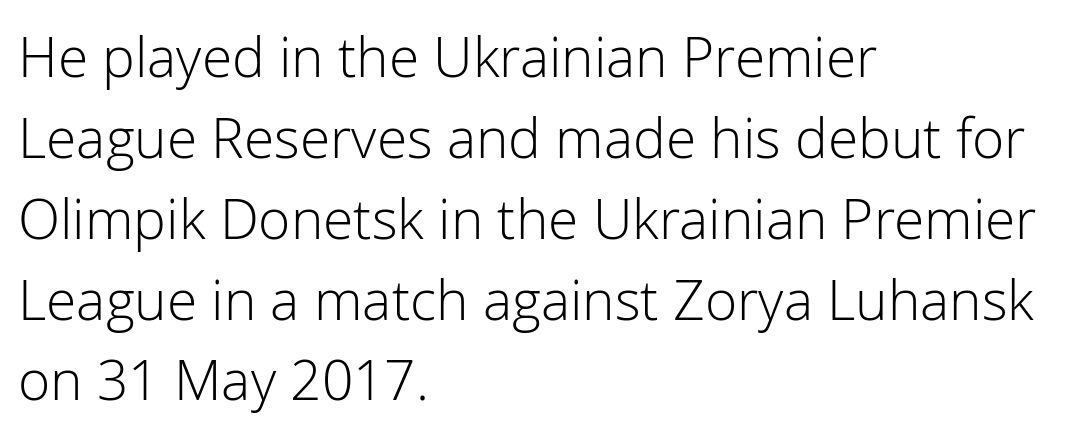
Q: Is the text bold? A: No.
Q: Is the text italic (slanted)? A: No, it is upright.
Q: Is the typeface a serif or a sans-serif typeface? A: Sans-serif.
Q: Is the text underlined? A: No.
Q: How is the paragraph aligned? A: Left-aligned.
Q: Is the spacing between letters normal or unusually wide? A: Normal.
Q: Is the spacing between lines tight, normal or loose? A: Normal.
Q: Width (condensed, normal, or wide)? A: Normal.
Q: Stroke contrast? A: Low.
Q: x-height? A: Medium.
Q: Monospaced? A: No.
